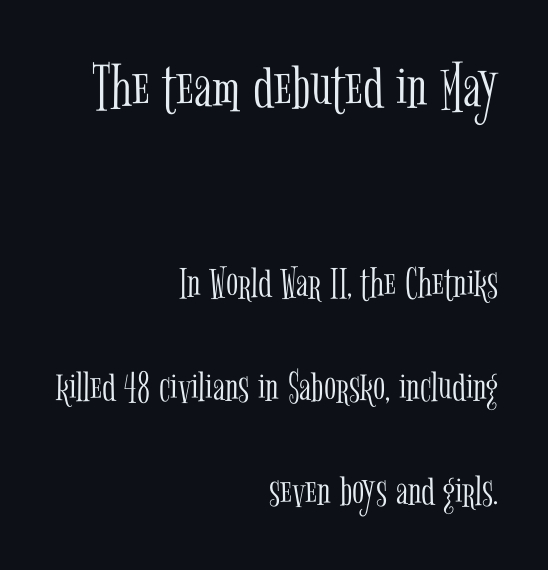
The image shows 67 px light, condensed serif type, upright; set right-aligned, loose line spacing (2.31x), normal letter spacing, not underlined; the first (top) block is 1.49x larger; low stroke contrast and a medium x-height.
